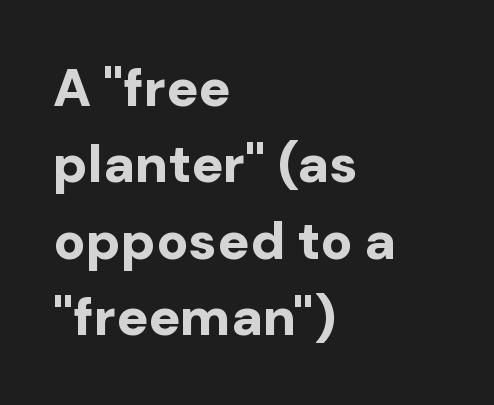
{"serif": "no", "italic": "no", "bold": "yes", "weight": "bold", "width": "normal", "stroke_contrast": "low", "x_height": "medium", "monospaced": "no", "underline": "no", "align": "left", "line_spacing": "normal", "line_spacing_ratio": 1.44, "letter_spacing": "normal", "letter_spacing_em": 0.0, "glyph_px": 53}
